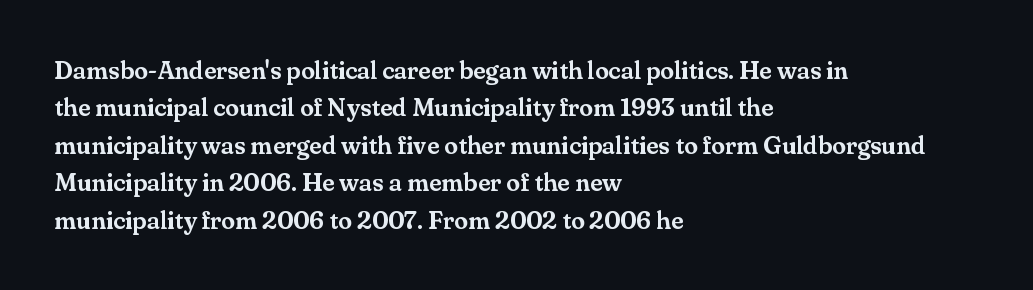
Q: Is the text italic (slanted)? A: No, it is upright.
Q: Is the text underlined? A: No.
Q: How is the paragraph aligned? A: Left-aligned.
Q: Is the spacing between letters normal or unusually wide? A: Normal.
Q: Is the spacing between lines tight, normal or loose? A: Normal.
